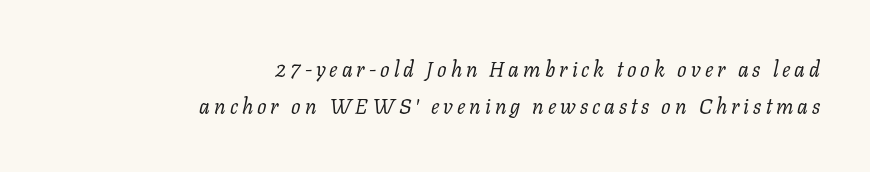
No heavy texture on the line: the type isn't bold. The typesetter chose a ragged-left arrangement here. Decoration check: the copy has no underline. Quick note: italic.
